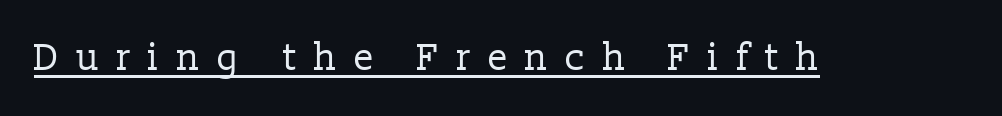
{"serif": "yes", "italic": "no", "bold": "no", "weight": "regular", "width": "normal", "stroke_contrast": "low", "x_height": "medium", "monospaced": "no", "underline": "yes", "letter_spacing": "wide", "letter_spacing_em": 0.44, "glyph_px": 38}
